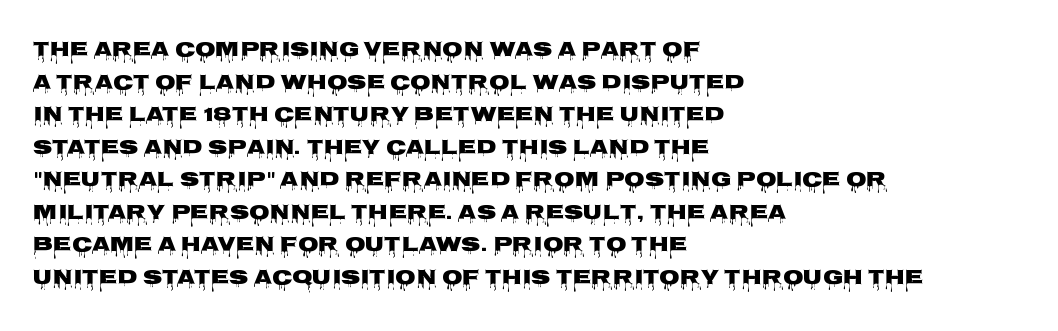
The line-height multiplier appears to be the usual default. Posture: straight, roman, zero tilt. This sample uses plain, unmodified letter spacing. No word sits above an underline.
